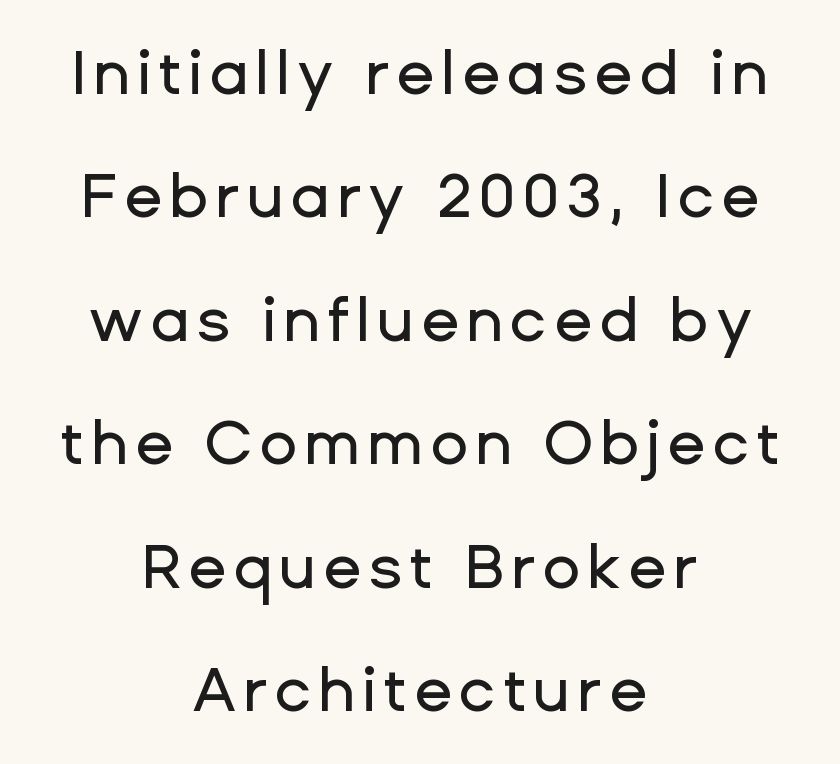
Q: Is the text italic (slanted)? A: No, it is upright.
Q: Is the typeface a serif or a sans-serif typeface? A: Sans-serif.
Q: Is the text underlined? A: No.
Q: How is the paragraph aligned? A: Centered.
Q: Is the spacing between lines tight, normal or loose? A: Loose.
Q: Width (condensed, normal, or wide)? A: Normal.
Q: Stroke contrast? A: Low.
Q: x-height? A: Medium.
Q: Monospaced? A: No.
